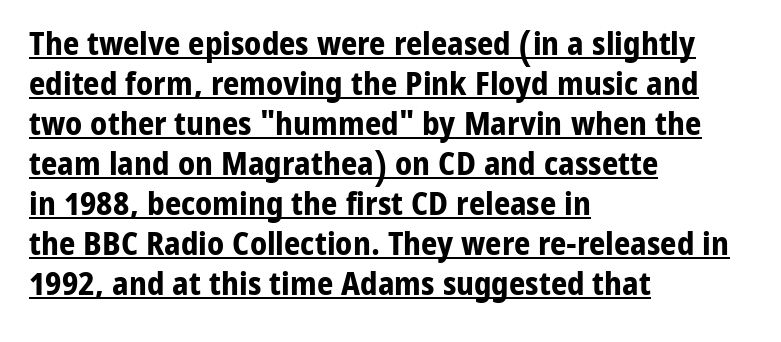
{"serif": "no", "italic": "no", "bold": "yes", "weight": "bold", "width": "normal", "stroke_contrast": "low", "x_height": "medium", "monospaced": "no", "underline": "yes", "align": "left", "line_spacing": "normal", "line_spacing_ratio": 1.25, "letter_spacing": "normal", "letter_spacing_em": 0.0, "glyph_px": 32}
